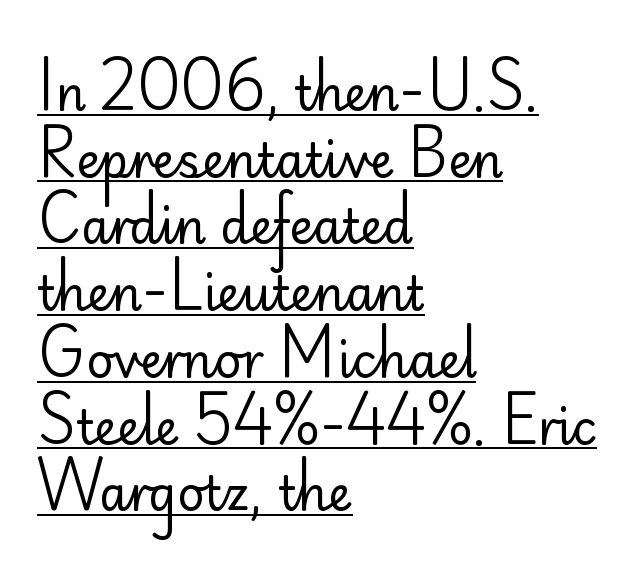
When letters stand straight like this, we call the style roman or upright. Compared with undecorated copy, this sample adds a rule below the words. The passage shown is typed in a proportional face where columns would drift. A normal amount of white space separates one row of letters from the next. Honestly, the letter spacing is just normal — you wouldn't notice it. No feet cap the strokes, marking this as sans-serif type.
